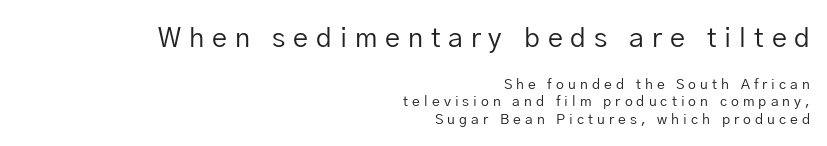
The image shows 27 px text type, upright; set right-aligned, normal line spacing (1.26x), unusually wide letter spacing (+0.29 em), not underlined; the first (top) block is 1.93x larger.
